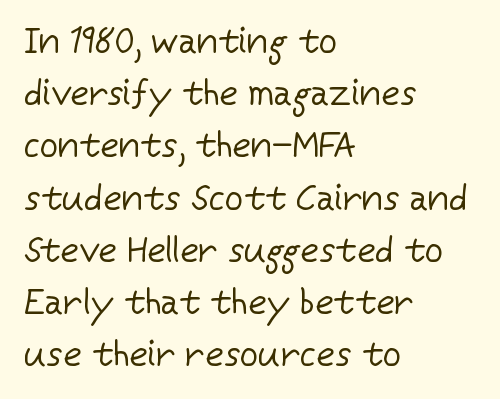
Q: Is the text bold? A: No.
Q: Is the text italic (slanted)? A: No, it is upright.
Q: Is the typeface a serif or a sans-serif typeface? A: Sans-serif.
Q: Is the text underlined? A: No.
Q: How is the paragraph aligned? A: Left-aligned.
Q: Is the spacing between letters normal or unusually wide? A: Normal.
Q: Is the spacing between lines tight, normal or loose? A: Normal.
Q: Width (condensed, normal, or wide)? A: Normal.
Q: Stroke contrast? A: Low.
Q: x-height? A: Medium.
Q: Monospaced? A: No.
